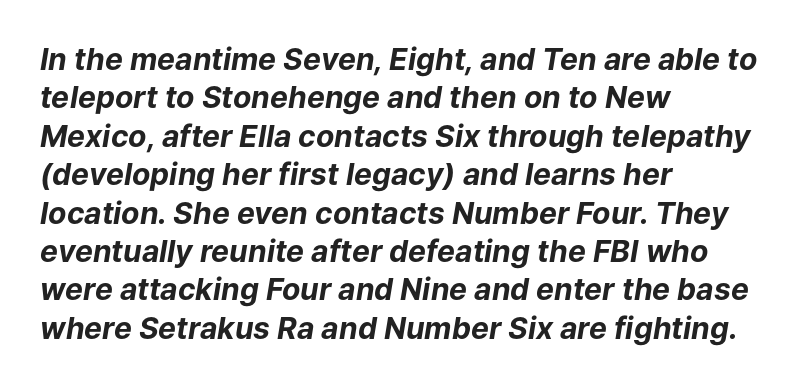
Q: Is the text bold? A: Yes.
Q: Is the text italic (slanted)? A: Yes, it leans right by about 9 degrees.
Q: Is the text underlined? A: No.
Q: How is the paragraph aligned? A: Left-aligned.
Q: Is the spacing between letters normal or unusually wide? A: Normal.
Q: Is the spacing between lines tight, normal or loose? A: Normal.
Q: Width (condensed, normal, or wide)? A: Normal.
Q: Stroke contrast? A: Low.
Q: x-height? A: Medium.
Q: Monospaced? A: No.
